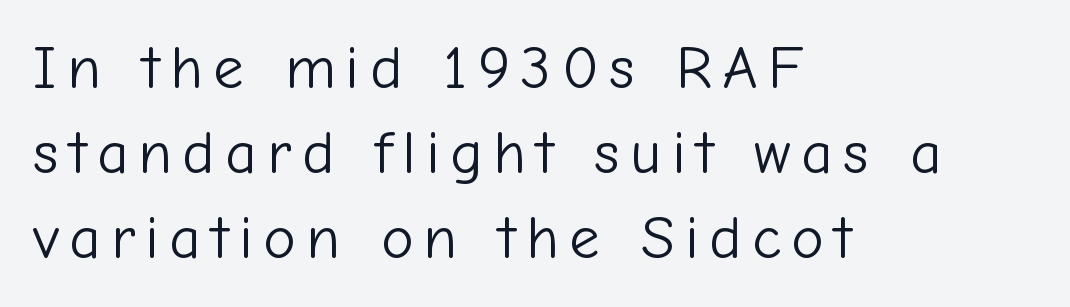
The image shows 61 px light sans-serif type, upright; set left-aligned, normal line spacing (1.39x), not underlined; low stroke contrast and a medium x-height.
